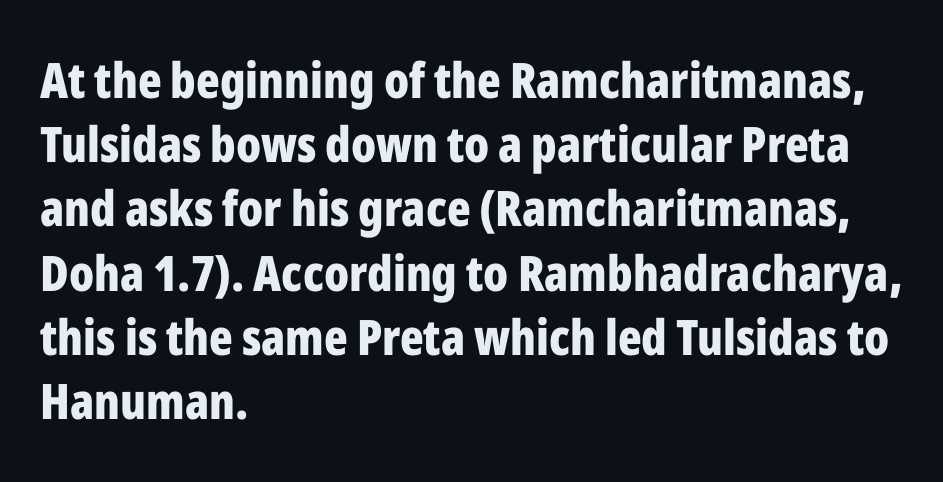
{"serif": "no", "italic": "no", "bold": "yes", "weight": "bold", "width": "condensed", "stroke_contrast": "low", "x_height": "medium", "monospaced": "no", "underline": "no", "align": "left", "line_spacing": "normal", "line_spacing_ratio": 1.31, "letter_spacing": "normal", "letter_spacing_em": 0.0, "glyph_px": 49}
